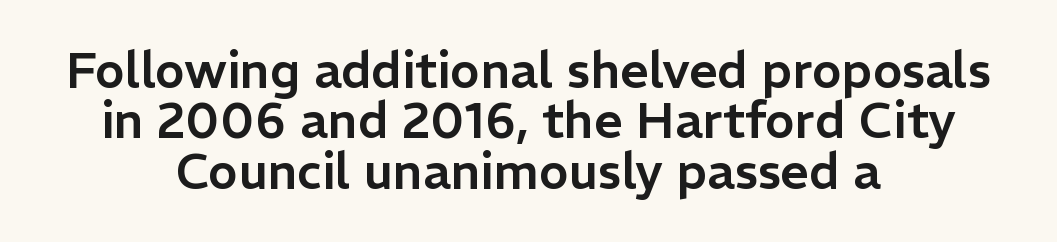
The image shows 50 px sans-serif type, upright; set centered, tight line spacing (1.01x), normal letter spacing, not underlined; low stroke contrast and a medium x-height.
